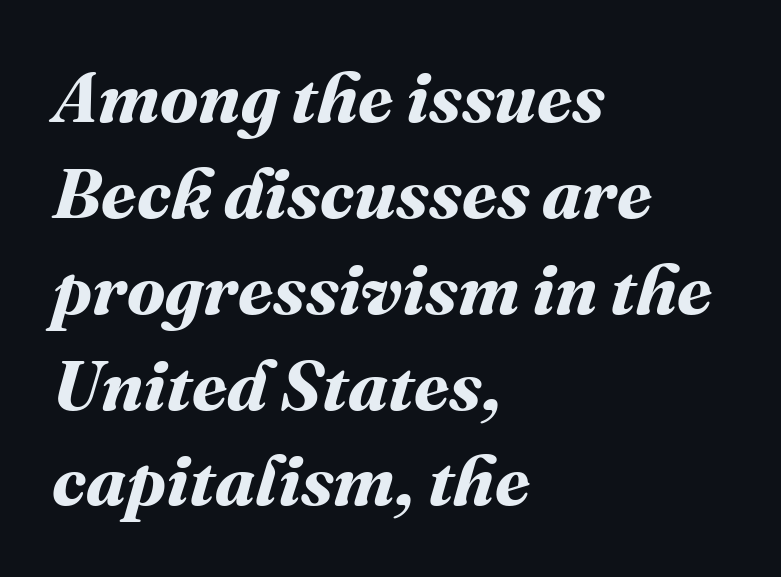
Q: Is the text bold? A: Yes.
Q: Is the text underlined? A: No.
Q: How is the paragraph aligned? A: Left-aligned.
Q: Is the spacing between letters normal or unusually wide? A: Normal.
Q: Is the spacing between lines tight, normal or loose? A: Normal.
Q: Width (condensed, normal, or wide)? A: Normal.
Q: Stroke contrast? A: Medium.
Q: x-height? A: Medium.
Q: Monospaced? A: No.
